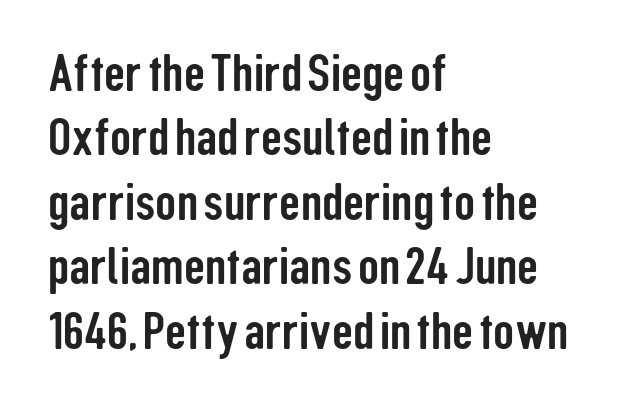
The image shows 52 px condensed sans-serif type, upright; set left-aligned, line spacing 1.24x, normal letter spacing, not underlined; low stroke contrast and a medium x-height.
